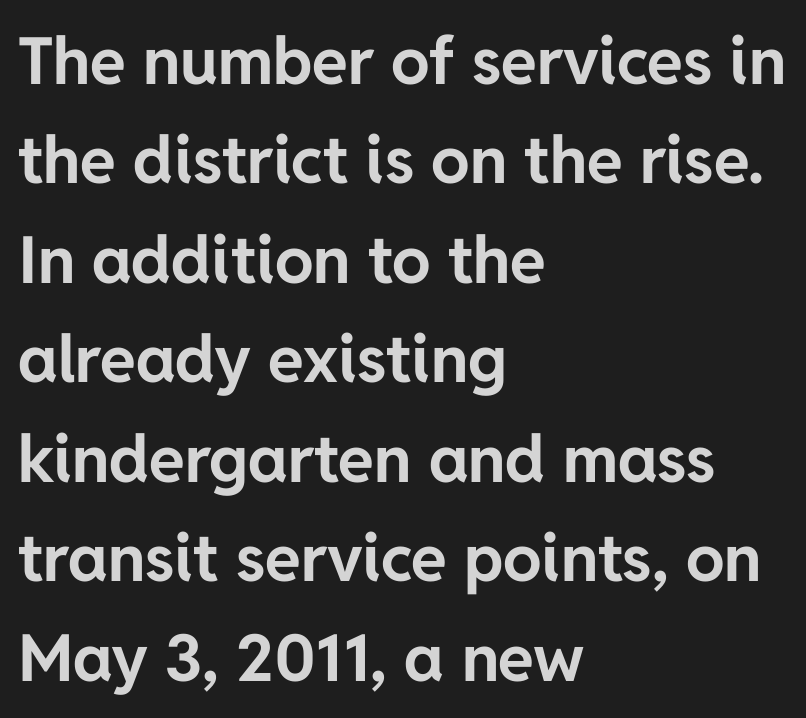
Q: Is the text bold? A: Yes.
Q: Is the text italic (slanted)? A: No, it is upright.
Q: Is the typeface a serif or a sans-serif typeface? A: Sans-serif.
Q: Is the text underlined? A: No.
Q: How is the paragraph aligned? A: Left-aligned.
Q: Is the spacing between letters normal or unusually wide? A: Normal.
Q: Is the spacing between lines tight, normal or loose? A: Normal.
Q: Width (condensed, normal, or wide)? A: Normal.
Q: Stroke contrast? A: Low.
Q: x-height? A: Medium.
Q: Monospaced? A: No.
